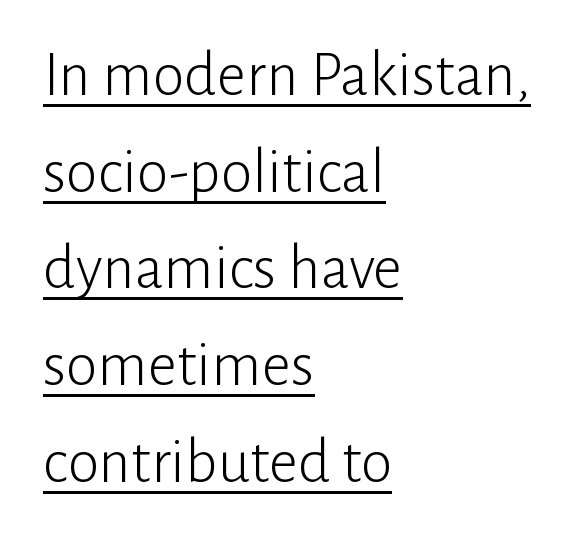
Q: Is the text bold? A: No.
Q: Is the text italic (slanted)? A: No, it is upright.
Q: Is the typeface a serif or a sans-serif typeface? A: Sans-serif.
Q: Is the text underlined? A: Yes.
Q: How is the paragraph aligned? A: Left-aligned.
Q: Is the spacing between letters normal or unusually wide? A: Normal.
Q: Is the spacing between lines tight, normal or loose? A: Normal.
Q: Width (condensed, normal, or wide)? A: Normal.
Q: Stroke contrast? A: Low.
Q: x-height? A: Medium.
Q: Monospaced? A: No.
